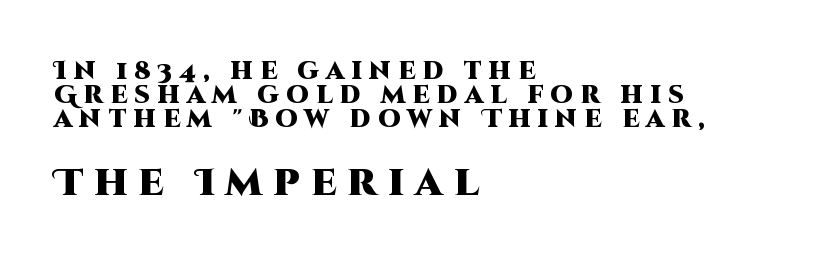
This is the regular roman posture of the typeface. The more generous point size was reserved for the lower chunk. The words here are not underlined. Tracking value appears strongly positive — letters spread wide.
